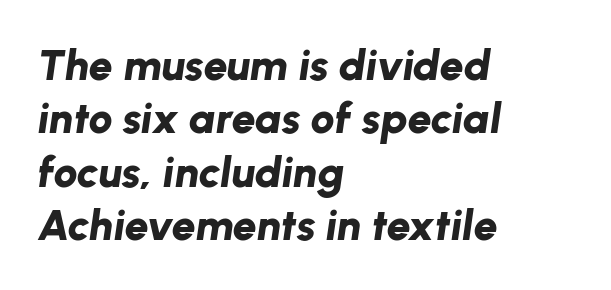
Q: Is the text bold? A: Yes.
Q: Is the text italic (slanted)? A: Yes, it leans right by about 8 degrees.
Q: Is the text underlined? A: No.
Q: How is the paragraph aligned? A: Left-aligned.
Q: Is the spacing between letters normal or unusually wide? A: Normal.
Q: Width (condensed, normal, or wide)? A: Normal.
Q: Stroke contrast? A: Low.
Q: x-height? A: Medium.
Q: Monospaced? A: No.
